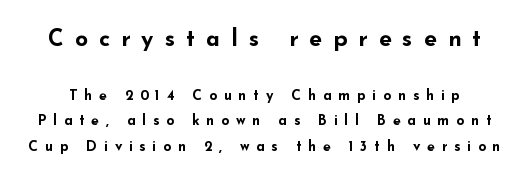
Q: Is the text bold? A: Yes.
Q: Is the text italic (slanted)? A: No, it is upright.
Q: Is the text underlined? A: No.
Q: Is the spacing between letters normal or unusually wide? A: Unusually wide.
Q: Which block of text is set in a larger size, the first (top) or the second (bottom)? A: The first (top) one.
